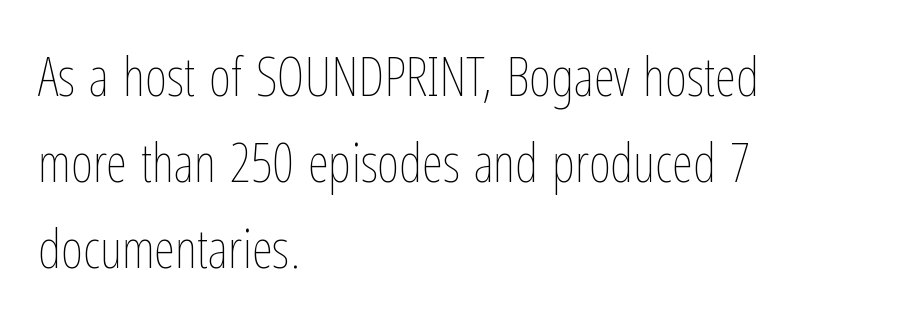
The image shows 54 px thin, condensed type, upright; set left-aligned, normal line spacing (1.59x), normal letter spacing, not underlined; low stroke contrast and a medium x-height.
